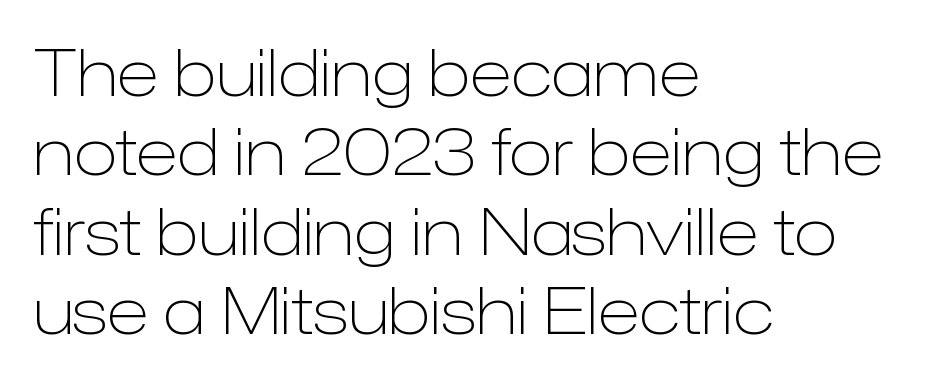
{"serif": "no", "italic": "no", "bold": "no", "weight": "light", "width": "normal", "stroke_contrast": "low", "x_height": "medium", "monospaced": "no", "underline": "no", "align": "left", "line_spacing_ratio": 1.22, "letter_spacing": "normal", "letter_spacing_em": 0.0, "glyph_px": 65}
